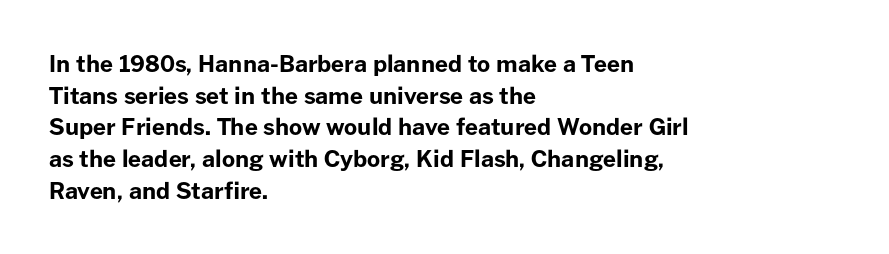
Q: Is the text bold? A: Yes.
Q: Is the text italic (slanted)? A: No, it is upright.
Q: Is the text underlined? A: No.
Q: How is the paragraph aligned? A: Left-aligned.
Q: Is the spacing between letters normal or unusually wide? A: Normal.
Q: Is the spacing between lines tight, normal or loose? A: Normal.
